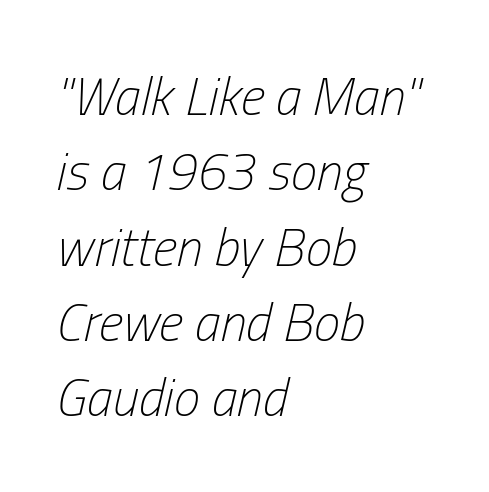
The image shows 53 px light, condensed type, italic (leaning right); set left-aligned, normal line spacing (1.42x), normal letter spacing, not underlined; low stroke contrast and a medium x-height.
